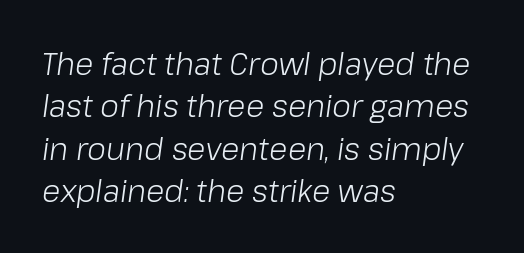
Q: Is the text bold? A: No.
Q: Is the text italic (slanted)? A: Yes, it leans right by about 8 degrees.
Q: Is the text underlined? A: No.
Q: How is the paragraph aligned? A: Left-aligned.
Q: Is the spacing between letters normal or unusually wide? A: Normal.
Q: Is the spacing between lines tight, normal or loose? A: Normal.
Q: Width (condensed, normal, or wide)? A: Normal.
Q: Stroke contrast? A: Low.
Q: x-height? A: Medium.
Q: Monospaced? A: No.
